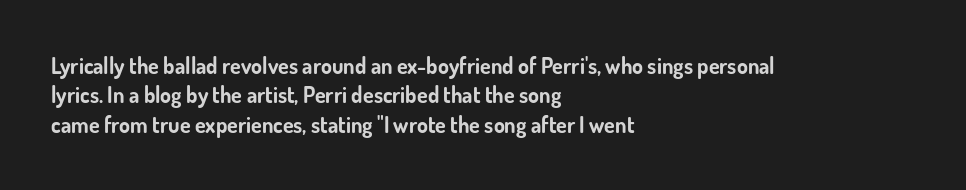
Q: Is the text bold? A: Yes.
Q: Is the text italic (slanted)? A: No, it is upright.
Q: Is the text underlined? A: No.
Q: How is the paragraph aligned? A: Left-aligned.
Q: Is the spacing between letters normal or unusually wide? A: Normal.
Q: Is the spacing between lines tight, normal or loose? A: Normal.
